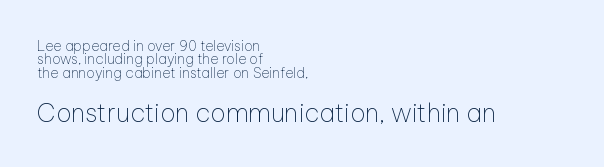
Q: Is the text bold? A: No.
Q: Is the text italic (slanted)? A: No, it is upright.
Q: Is the text underlined? A: No.
Q: How is the paragraph aligned? A: Left-aligned.
Q: Is the spacing between letters normal or unusually wide? A: Normal.
Q: Is the spacing between lines tight, normal or loose? A: Tight.
Q: Which block of text is set in a larger size, the first (top) or the second (bottom)? A: The second (bottom) one.
